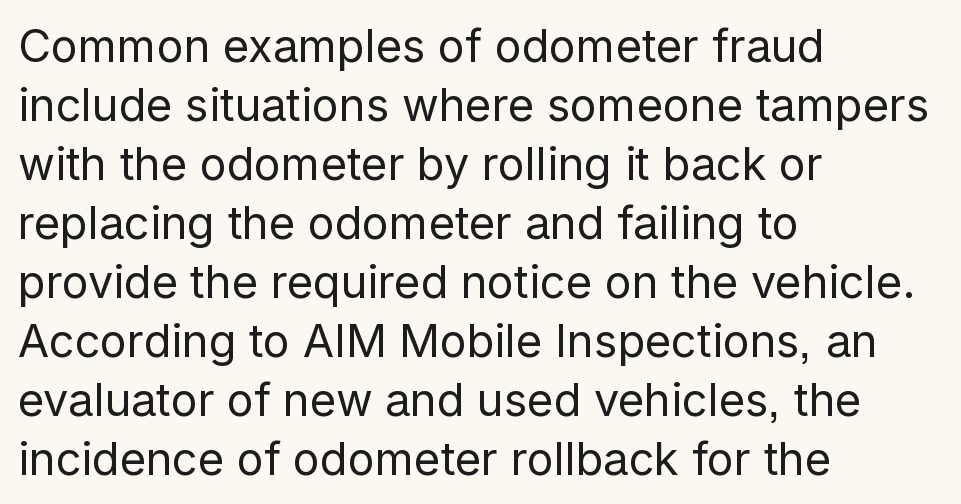
Beneath every word, the page is bare. Standard letterfit; no display-style spreading of the glyphs. Leading matches the norm, producing a regular column. The letters carry no serifs — their stems end cleanly without finishing strokes. The font's upright variant was chosen for this text. These lines stack with their left ends in a neat column.
